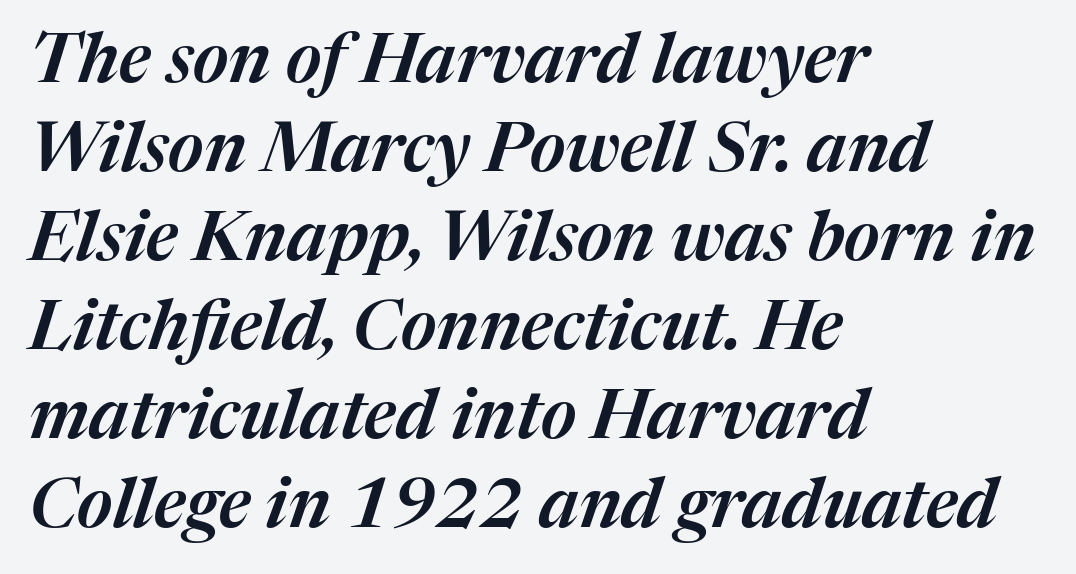
Q: Is the text italic (slanted)? A: Yes, it leans right by about 17 degrees.
Q: Is the text underlined? A: No.
Q: How is the paragraph aligned? A: Left-aligned.
Q: Is the spacing between letters normal or unusually wide? A: Normal.
Q: Is the spacing between lines tight, normal or loose? A: Normal.
Q: Width (condensed, normal, or wide)? A: Normal.
Q: Stroke contrast? A: Medium.
Q: x-height? A: Medium.
Q: Monospaced? A: No.
